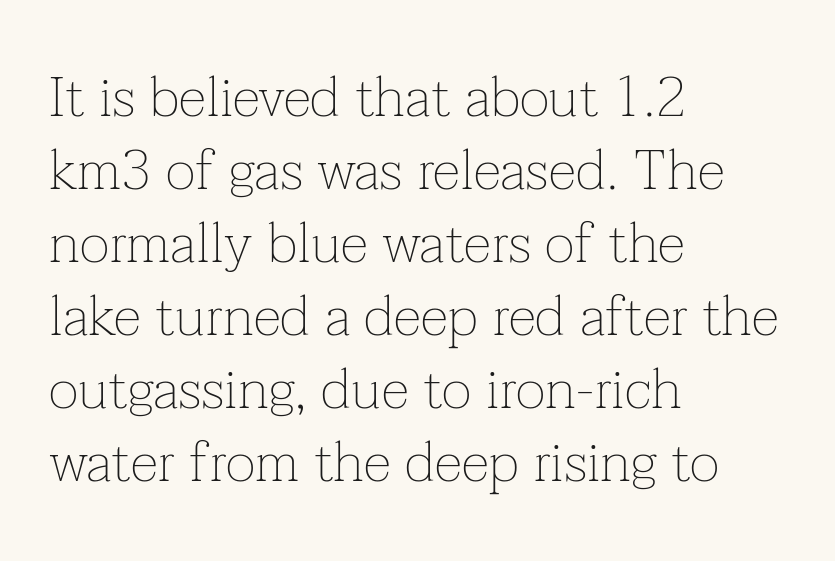
Q: Is the text bold? A: No.
Q: Is the text italic (slanted)? A: No, it is upright.
Q: Is the typeface a serif or a sans-serif typeface? A: Serif.
Q: Is the text underlined? A: No.
Q: How is the paragraph aligned? A: Left-aligned.
Q: Is the spacing between letters normal or unusually wide? A: Normal.
Q: Is the spacing between lines tight, normal or loose? A: Normal.
Q: Width (condensed, normal, or wide)? A: Normal.
Q: Stroke contrast? A: Low.
Q: x-height? A: Medium.
Q: Monospaced? A: No.
